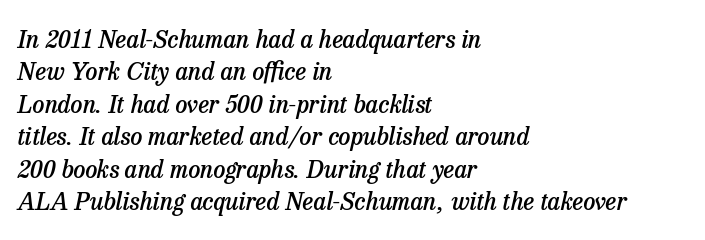
The image shows 24 px text type, italic (leaning right); set left-aligned, normal line spacing (1.35x), normal letter spacing, not underlined.
